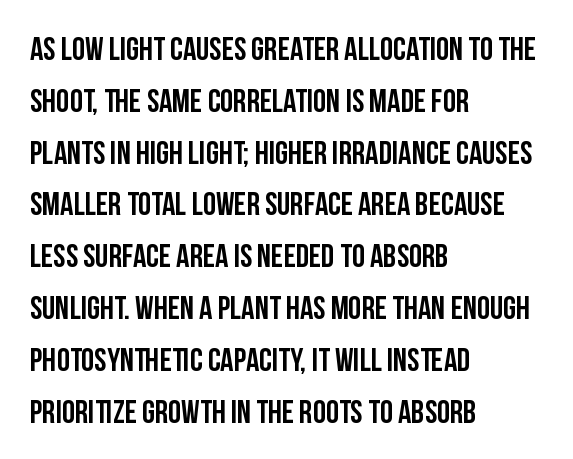
The image shows 33 px condensed sans-serif type, upright; set left-aligned, normal line spacing (1.57x), normal letter spacing, not underlined; low stroke contrast and a large x-height.
